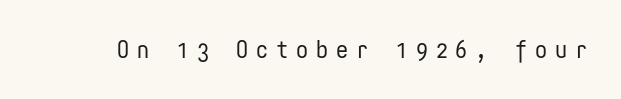
The image shows 24 px text type, upright; set unusually wide letter spacing (+0.33 em), not underlined.
